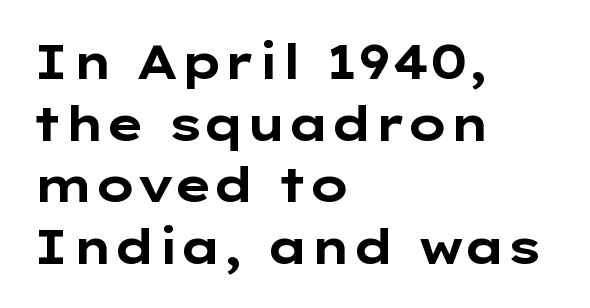
{"serif": "no", "italic": "no", "bold": "yes", "weight": "bold", "width": "wide", "stroke_contrast": "low", "x_height": "medium", "monospaced": "no", "underline": "no", "align": "left", "line_spacing": "normal", "line_spacing_ratio": 1.31, "letter_spacing": "normal", "letter_spacing_em": 0.0, "glyph_px": 47}
